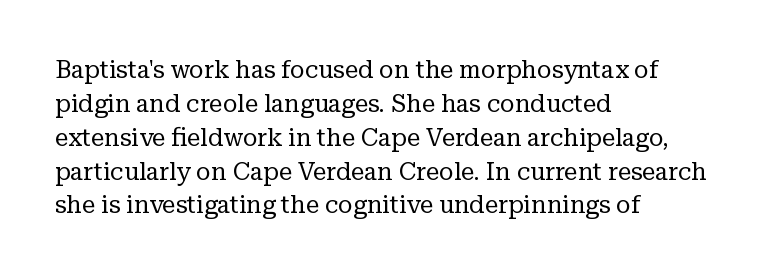
Decoration check: the copy has no underline. Teacher's note: observe the even left margin — that is flush-left alignment. Interline gaps are of average width in this sample. No chunkiness to these letters — they're not bold. These lines were composed using upright roman letters.
